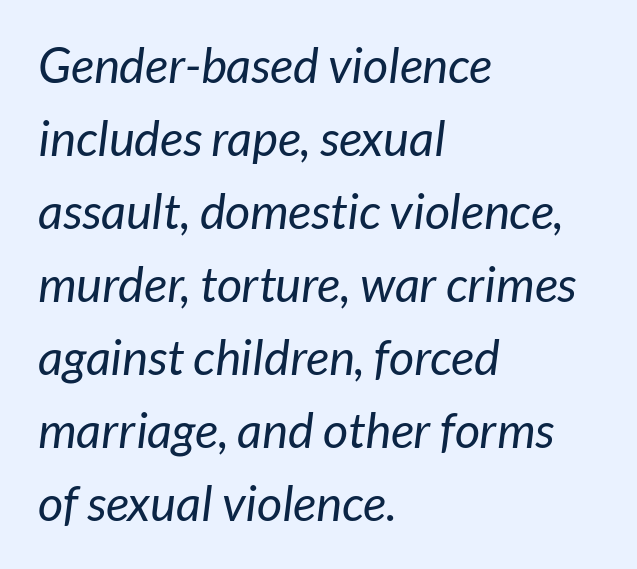
Q: Is the text bold? A: No.
Q: Is the typeface a serif or a sans-serif typeface? A: Sans-serif.
Q: Is the text underlined? A: No.
Q: How is the paragraph aligned? A: Left-aligned.
Q: Is the spacing between letters normal or unusually wide? A: Normal.
Q: Is the spacing between lines tight, normal or loose? A: Normal.
Q: Width (condensed, normal, or wide)? A: Normal.
Q: Stroke contrast? A: Low.
Q: x-height? A: Medium.
Q: Monospaced? A: No.
